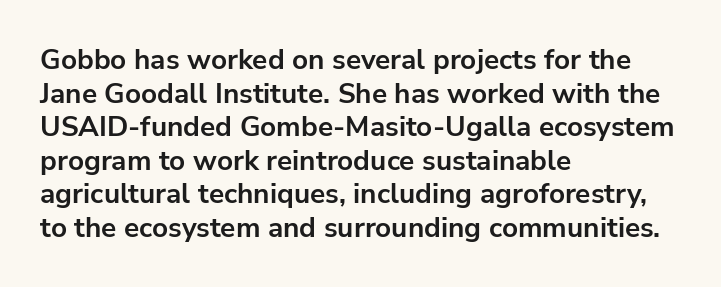
The image shows 28 px bold sans-serif type, upright; set left-aligned, line spacing 1.2x, normal letter spacing, not underlined; low stroke contrast and a medium x-height.
